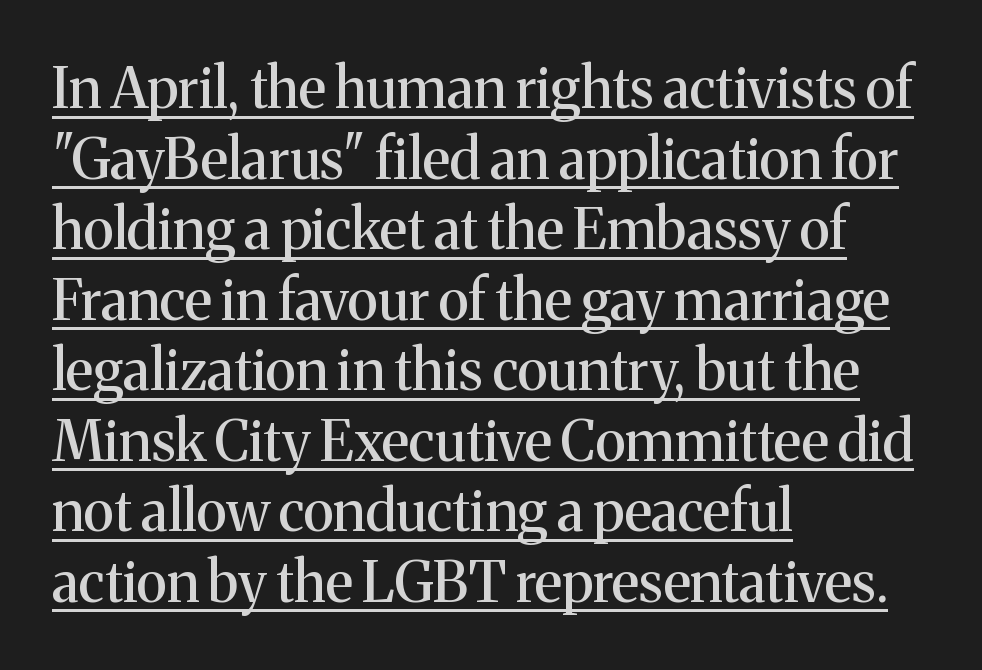
The letters advance in unequal steps, a hallmark of proportional type. The type sits square on the baseline with zero lean. Standard letterfit; no display-style spreading of the glyphs. Quick note: interline space is typical. A serif font was chosen for this passage. Every row of glyphs begins at an identical x-position on the left.
